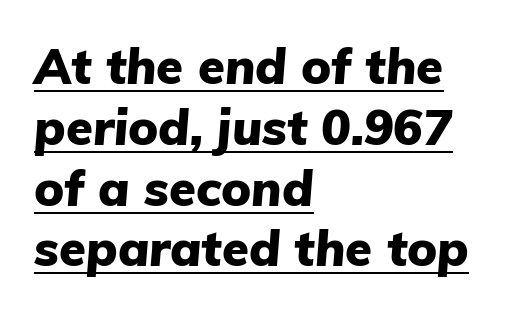
Q: Is the text bold? A: Yes.
Q: Is the text italic (slanted)? A: Yes, it leans right by about 5 degrees.
Q: Is the text underlined? A: Yes.
Q: How is the paragraph aligned? A: Left-aligned.
Q: Is the spacing between letters normal or unusually wide? A: Normal.
Q: Width (condensed, normal, or wide)? A: Normal.
Q: Stroke contrast? A: Low.
Q: x-height? A: Medium.
Q: Monospaced? A: No.
